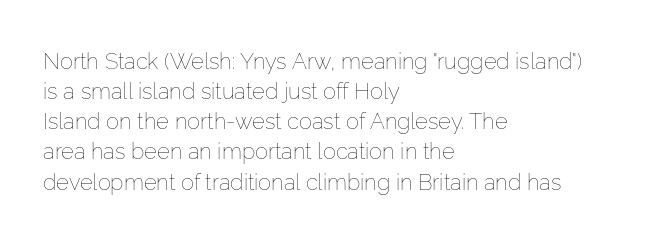
Q: Is the text bold? A: No.
Q: Is the text italic (slanted)? A: No, it is upright.
Q: Is the text underlined? A: No.
Q: How is the paragraph aligned? A: Left-aligned.
Q: Is the spacing between letters normal or unusually wide? A: Normal.
Q: Is the spacing between lines tight, normal or loose? A: Normal.
